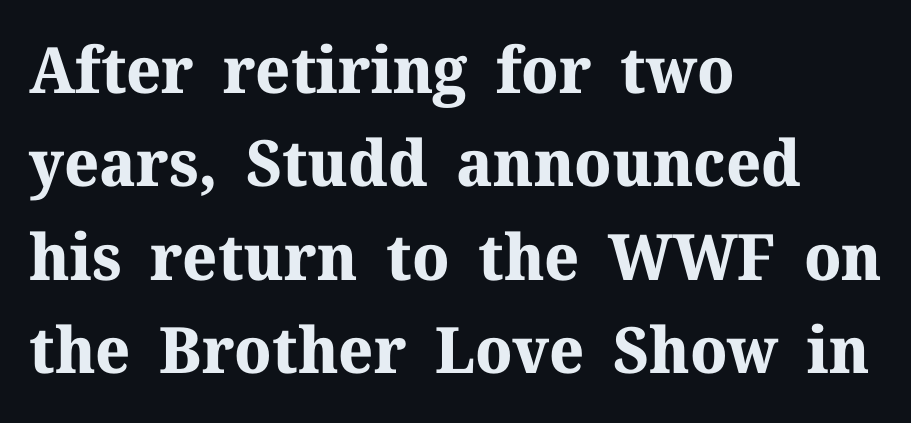
{"serif": "yes", "italic": "no", "bold": "yes", "weight": "bold", "width": "normal", "stroke_contrast": "medium", "x_height": "medium", "monospaced": "no", "underline": "no", "align": "left", "line_spacing": "normal", "line_spacing_ratio": 1.46, "letter_spacing": "normal", "letter_spacing_em": 0.0, "glyph_px": 64}
